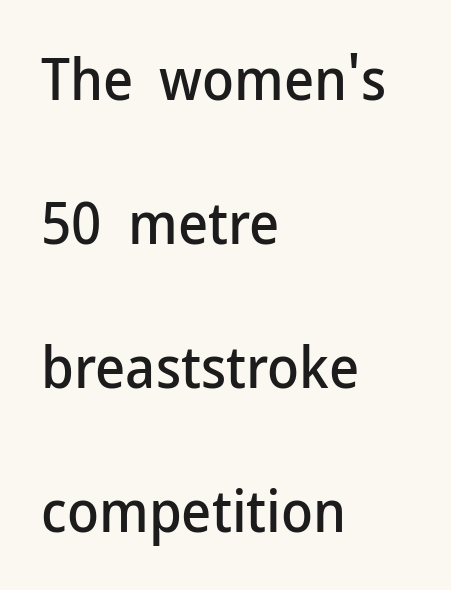
Q: Is the text italic (slanted)? A: No, it is upright.
Q: Is the typeface a serif or a sans-serif typeface? A: Sans-serif.
Q: Is the text underlined? A: No.
Q: How is the paragraph aligned? A: Left-aligned.
Q: Is the spacing between letters normal or unusually wide? A: Normal.
Q: Is the spacing between lines tight, normal or loose? A: Loose.
Q: Width (condensed, normal, or wide)? A: Normal.
Q: Stroke contrast? A: Low.
Q: x-height? A: Medium.
Q: Monospaced? A: No.
